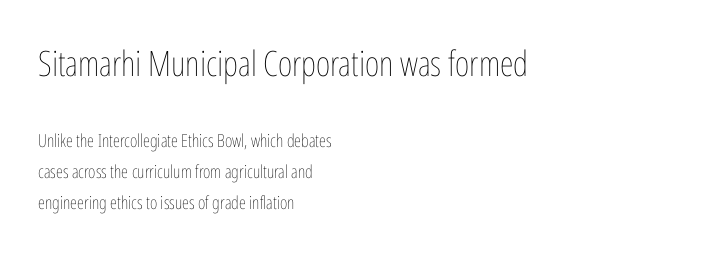
Summary of weight: not heavy and not bold. Looks like regular typesetting: each glyph gets only the width it needs. A classic flush-left, rag-right setting is used for this passage. Between these two stacked blocks, the higher one wins on size.
